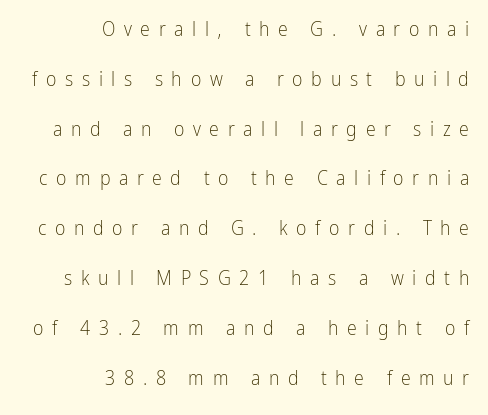
The image shows 20 px text type, upright; set right-aligned, loose line spacing (2.49x), unusually wide letter spacing (+0.43 em), not underlined.
